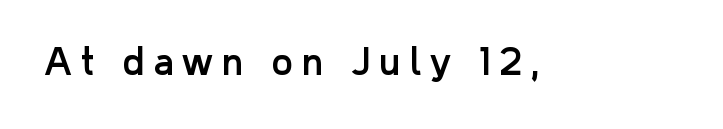
The image shows 36 px sans-serif type, upright; set unusually wide letter spacing (+0.25 em), not underlined; low stroke contrast and a medium x-height.
